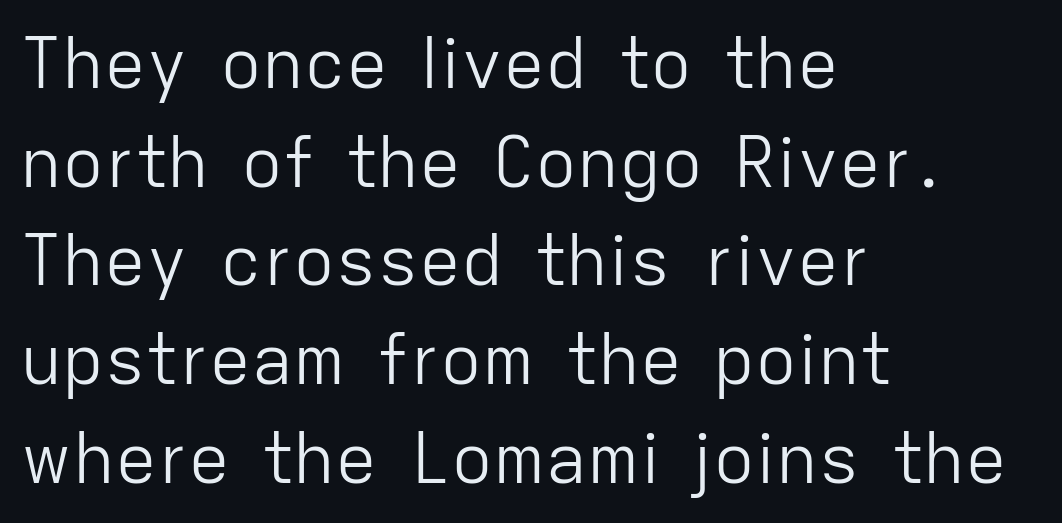
Q: Is the text bold? A: No.
Q: Is the text italic (slanted)? A: No, it is upright.
Q: Is the typeface a serif or a sans-serif typeface? A: Sans-serif.
Q: Is the text underlined? A: No.
Q: How is the paragraph aligned? A: Left-aligned.
Q: Is the spacing between letters normal or unusually wide? A: Normal.
Q: Is the spacing between lines tight, normal or loose? A: Normal.
Q: Width (condensed, normal, or wide)? A: Normal.
Q: Stroke contrast? A: Low.
Q: x-height? A: Medium.
Q: Monospaced? A: No.
